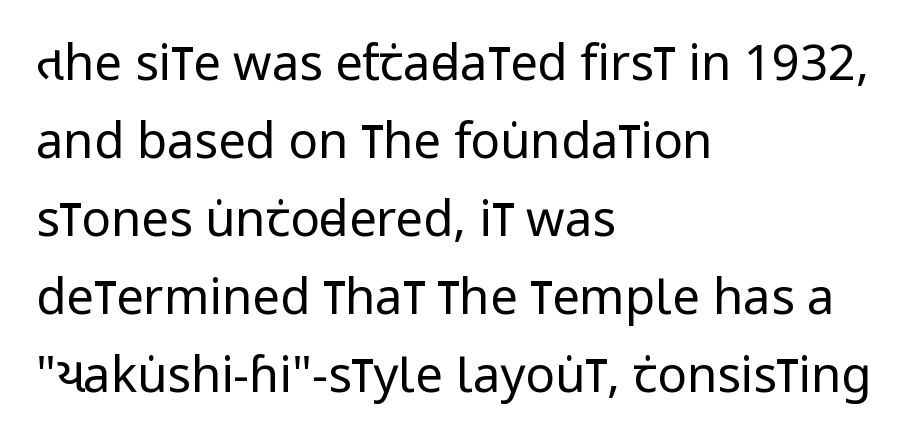
Caption: standard tracking, unaltered. The face used here is proportionally spaced, like ordinary book or web type. The cut favours lightness, reaching ordinary text weight at its darkest. Is the block centered? No — it sits flush against the left margin. Descenders are the only things crossing below the line. The typography opts for an upright posture over an oblique one.
